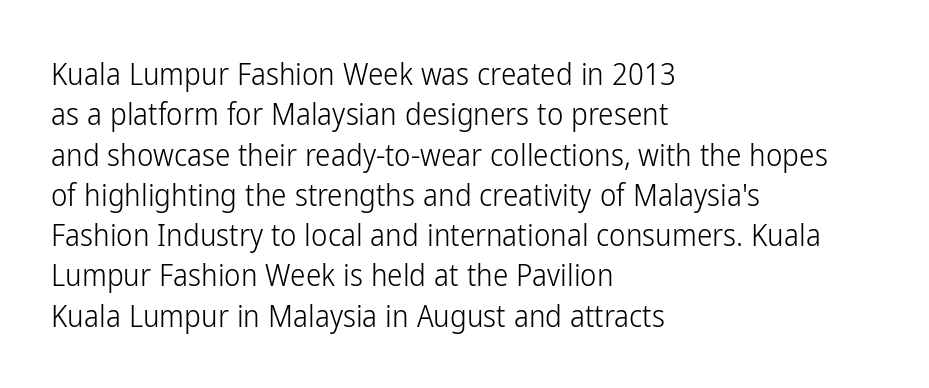
The image shows 31 px light, condensed sans-serif type, upright; set left-aligned, normal line spacing (1.3x), normal letter spacing, not underlined; low stroke contrast and a medium x-height.
